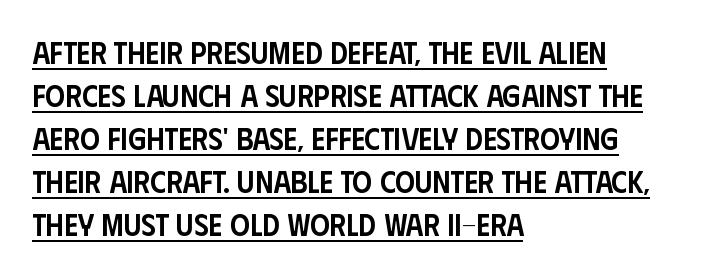
The image shows 31 px semibold, condensed sans-serif type, upright; set left-aligned, normal line spacing (1.39x), normal letter spacing, underlined; low stroke contrast and a large x-height.
